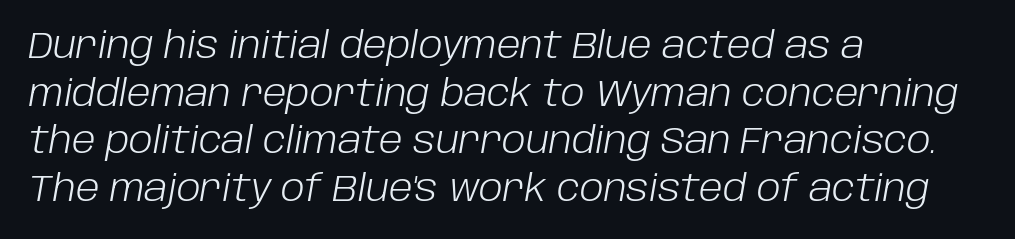
The leading is moderate, giving the passage an even texture. Alignment: flush left. A clean baseline with only descenders dipping below it. Nothing unusual about the tracking: characters are spaced as the font intends. Think of a printed novel: that variable character pitch is what you see here.
